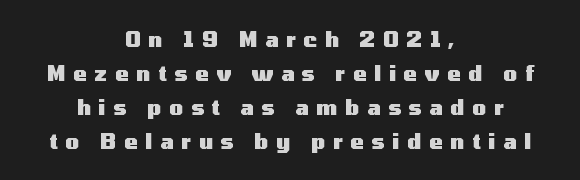
The image shows 20 px bold type, upright; set centered, normal line spacing (1.7x), unusually wide letter spacing (+0.39 em), not underlined.
